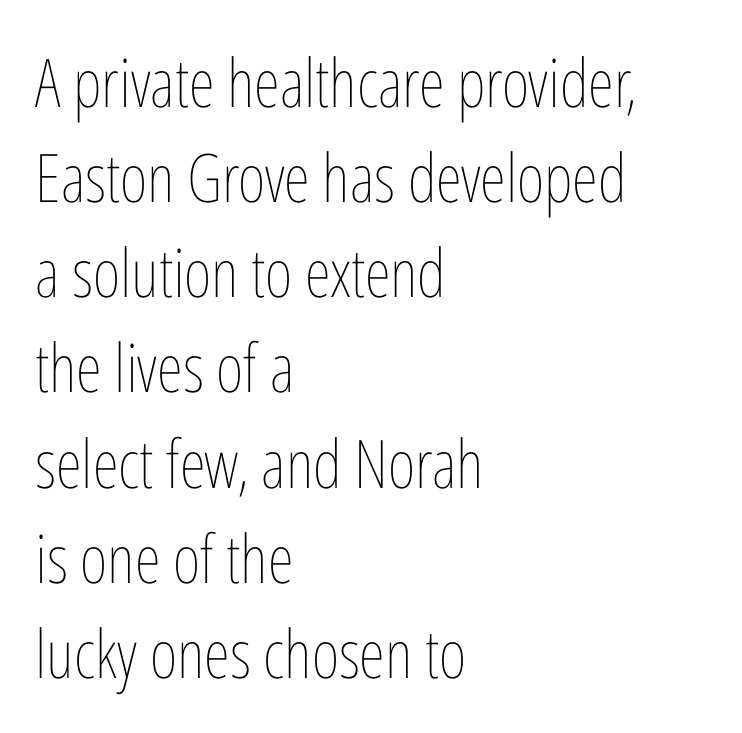
Q: Is the text bold? A: No.
Q: Is the text italic (slanted)? A: No, it is upright.
Q: Is the text underlined? A: No.
Q: How is the paragraph aligned? A: Left-aligned.
Q: Is the spacing between letters normal or unusually wide? A: Normal.
Q: Is the spacing between lines tight, normal or loose? A: Normal.
Q: Width (condensed, normal, or wide)? A: Condensed.
Q: Stroke contrast? A: Low.
Q: x-height? A: Medium.
Q: Monospaced? A: No.
